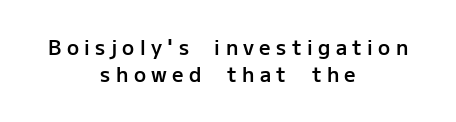
Q: Is the text bold? A: Semi-bold.
Q: Is the text italic (slanted)? A: No, it is upright.
Q: Is the text underlined? A: No.
Q: How is the paragraph aligned? A: Centered.
Q: Is the spacing between letters normal or unusually wide? A: Unusually wide.
Q: Is the spacing between lines tight, normal or loose? A: Normal.
